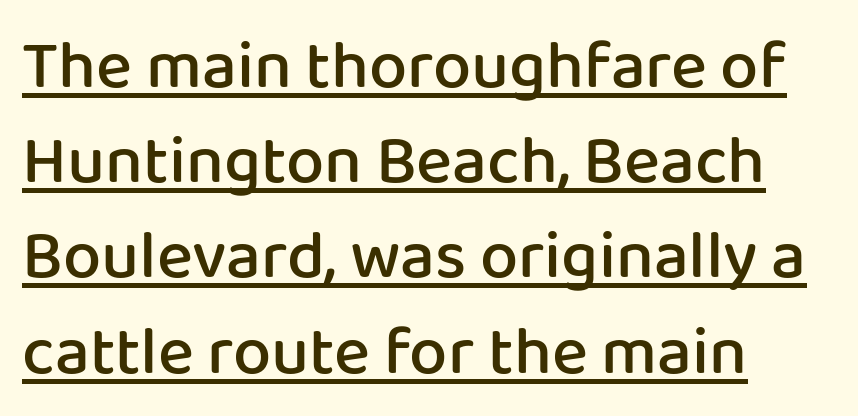
Ascenders rise straight up at ninety degrees. Emphasis by weight is partial: semibold. Teacher's note: observe the even left margin — that is flush-left alignment. In terms of letterform style, serifs are entirely absent. Does the leading feel generous? No, just average. Standard letterfit; no display-style spreading of the glyphs.
